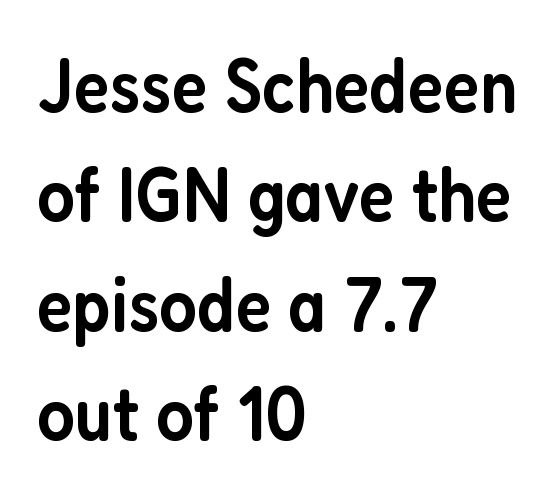
{"serif": "no", "italic": "no", "bold": "semi", "weight": "semibold", "width": "condensed", "stroke_contrast": "low", "x_height": "medium", "monospaced": "no", "underline": "no", "align": "left", "line_spacing": "normal", "line_spacing_ratio": 1.42, "letter_spacing": "normal", "letter_spacing_em": 0.0, "glyph_px": 77}
